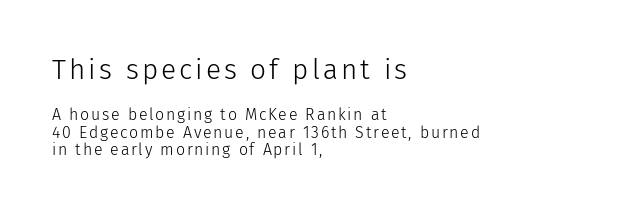
{"serif": "no", "italic": "no", "bold": "no", "weight": "light", "width": "normal", "stroke_contrast": "low", "x_height": "medium", "monospaced": "no", "underline": "no", "align": "left", "line_spacing": "tight", "line_spacing_ratio": 1.1, "larger_block": "first", "size_ratio": 1.75, "glyph_px": 28}
